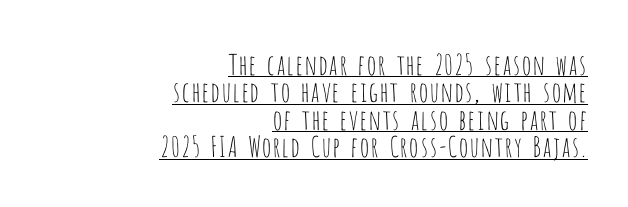
Q: Is the text bold? A: No.
Q: Is the text italic (slanted)? A: No, it is upright.
Q: Is the typeface a serif or a sans-serif typeface? A: Sans-serif.
Q: Is the text underlined? A: Yes.
Q: How is the paragraph aligned? A: Right-aligned.
Q: Is the spacing between letters normal or unusually wide? A: Normal.
Q: Is the spacing between lines tight, normal or loose? A: Tight.
Q: Width (condensed, normal, or wide)? A: Condensed.
Q: Stroke contrast? A: Low.
Q: x-height? A: Large.
Q: Monospaced? A: No.
